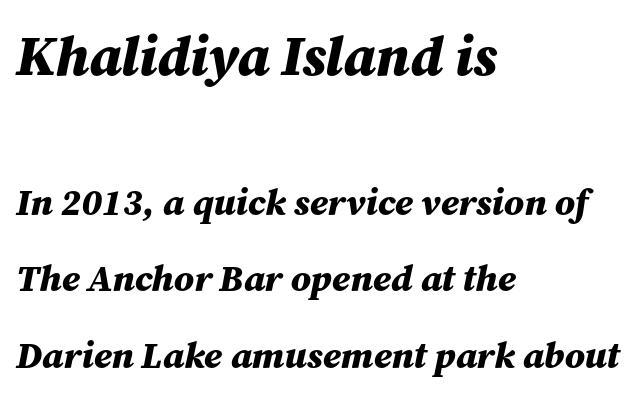
The image shows 56 px bold type, italic (leaning right); set left-aligned, loose line spacing (2.06x), normal letter spacing, not underlined; the first (top) block is 1.51x larger; medium stroke contrast and a medium x-height.
